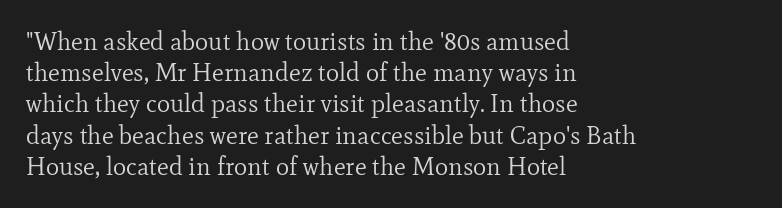
Q: Is the text bold? A: No.
Q: Is the text italic (slanted)? A: No, it is upright.
Q: Is the text underlined? A: No.
Q: How is the paragraph aligned? A: Left-aligned.
Q: Is the spacing between letters normal or unusually wide? A: Normal.
Q: Is the spacing between lines tight, normal or loose? A: Normal.
